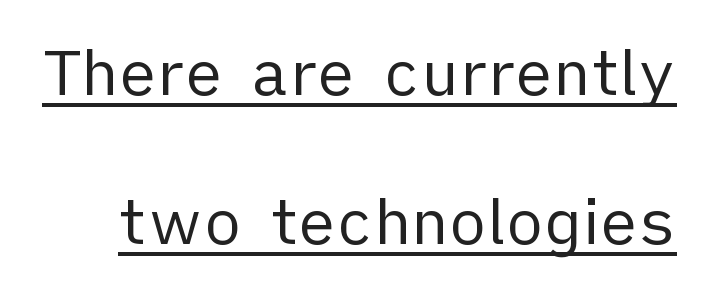
The image shows 63 px regular-weight sans-serif type, upright; set loose line spacing (2.37x), normal letter spacing, underlined; low stroke contrast and a medium x-height.
